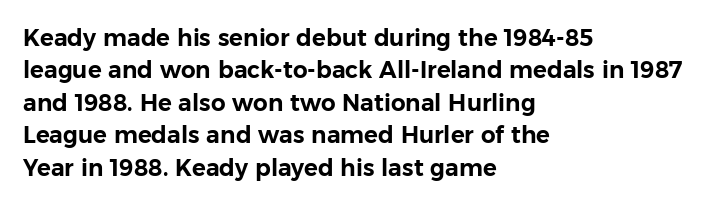
Rule under the text: the space is simply empty. Glyph-to-glyph distance matches everyday printed text. This block has exactly the height ordinary leading produces. Every character sits straight up, as roman type does. Teacher's note: observe the even left margin — that is flush-left alignment.
